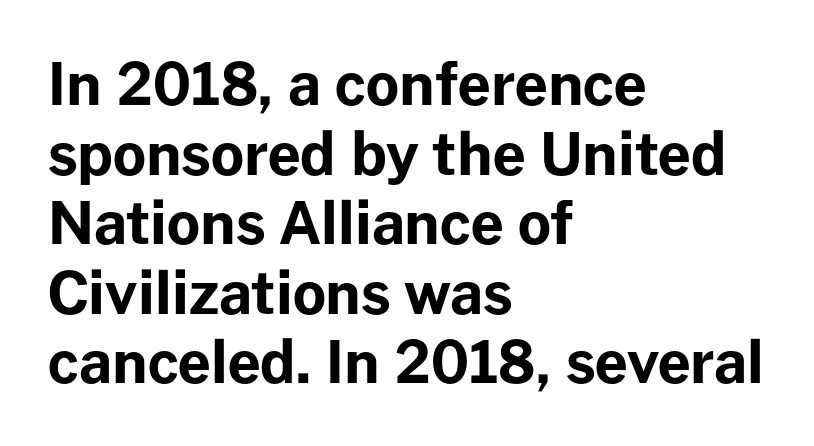
The font family rendered here belongs to the sans-serif group. Honestly, there is no underline to notice here at all. Here the glyphs are tracked normally, forming tight word shapes. These lines are set flush left with a ragged right edge. The specimen reads as upright at a glance.
